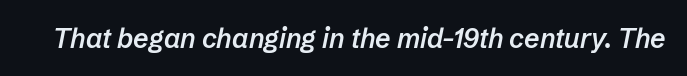
You could call the tracking neutral — neither tight nor loose. The passage shown is not underscored anywhere. These lines were composed using italics. Its strokes are somewhat broadened, the hallmark of semibold type.
